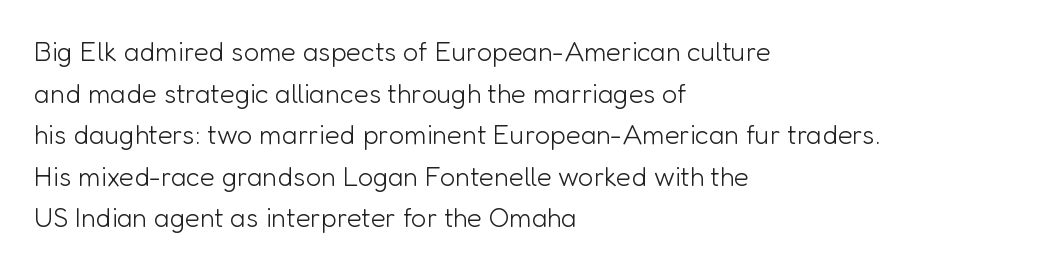
This sample uses an upright cut, with every glyph sitting square on the baseline. Lines of text with bare space underneath. The setting favours the left margin, as ordinary paragraphs usually do. Leading: standard. The typesetting does not lean heavy: it is not bold. You could call the tracking neutral — neither tight nor loose.
